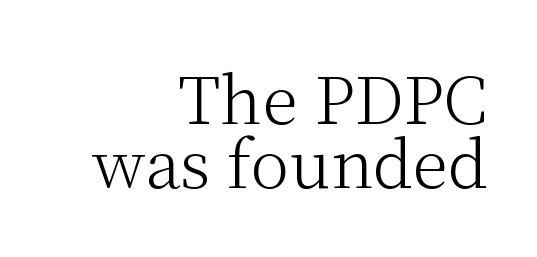
{"serif": "yes", "italic": "no", "bold": "no", "weight": "light", "width": "normal", "stroke_contrast": "medium", "x_height": "medium", "monospaced": "no", "underline": "no", "align": "right", "line_spacing": "tight", "line_spacing_ratio": 0.99, "letter_spacing": "normal", "letter_spacing_em": 0.0, "glyph_px": 65}
